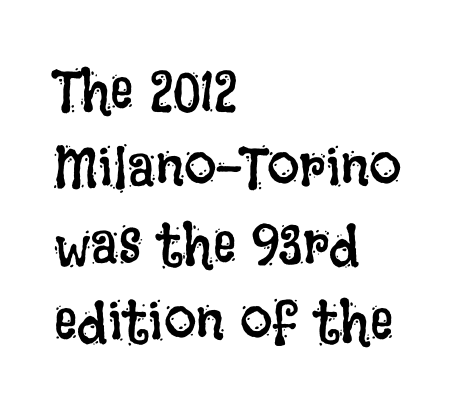
Quick note: underline off. Default kerning and tracking; the words read as compact shapes. Posture: vertical. The face used here is proportionally spaced, like ordinary book or web type.
